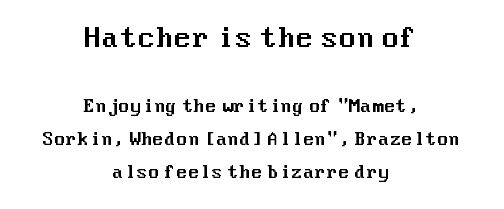
{"italic": "no", "underline": "no", "align": "center", "line_spacing": "loose", "line_spacing_ratio": 1.93, "letter_spacing": "normal", "letter_spacing_em": 0.0, "larger_block": "first", "size_ratio": 1.53, "glyph_px": 26}
